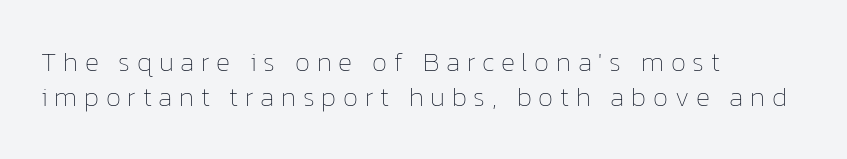
The image shows 27 px text type, upright; set left-aligned, normal line spacing (1.3x), unusually wide letter spacing (+0.25 em), not underlined.
